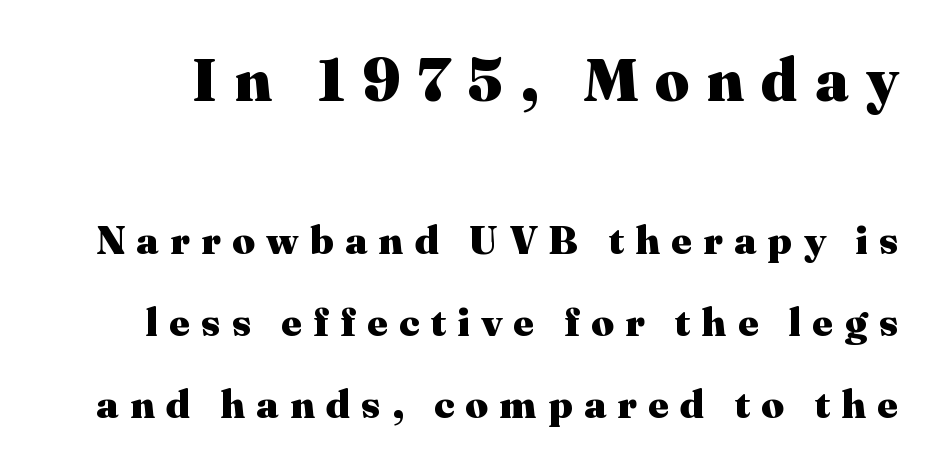
{"serif": "yes", "italic": "no", "bold": "yes", "weight": "heavy", "width": "normal", "stroke_contrast": "medium", "x_height": "medium", "monospaced": "no", "underline": "no", "line_spacing": "loose", "line_spacing_ratio": 2.06, "letter_spacing": "wide", "letter_spacing_em": 0.28, "larger_block": "first", "size_ratio": 1.5, "glyph_px": 60}
